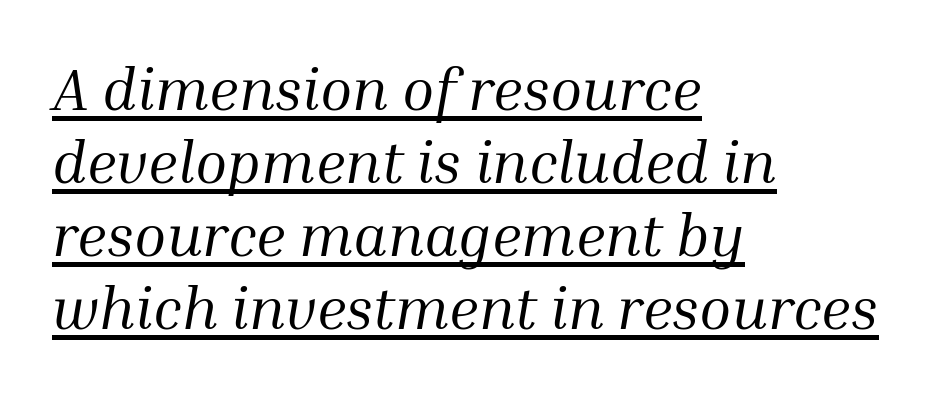
The image shows 59 px regular-weight serif type, italic (leaning right); set left-aligned, line spacing 1.24x, normal letter spacing, underlined; medium stroke contrast and a medium x-height.
